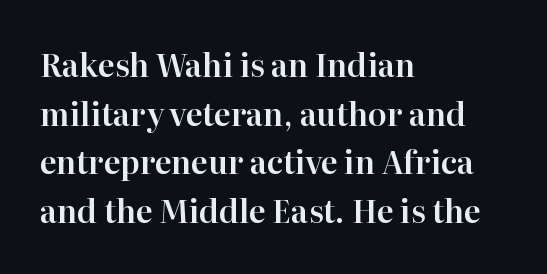
The image shows 31 px serif type, upright; set left-aligned, normal line spacing (1.57x), normal letter spacing, not underlined; high stroke contrast and a medium x-height.
